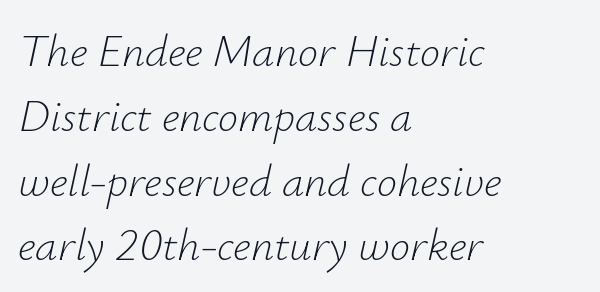
Q: Is the text bold? A: No.
Q: Is the text italic (slanted)? A: Yes, it leans right by about 12 degrees.
Q: Is the text underlined? A: No.
Q: How is the paragraph aligned? A: Left-aligned.
Q: Is the spacing between letters normal or unusually wide? A: Normal.
Q: Is the spacing between lines tight, normal or loose? A: Normal.
Q: Width (condensed, normal, or wide)? A: Normal.
Q: Stroke contrast? A: Low.
Q: x-height? A: Small.
Q: Monospaced? A: No.
